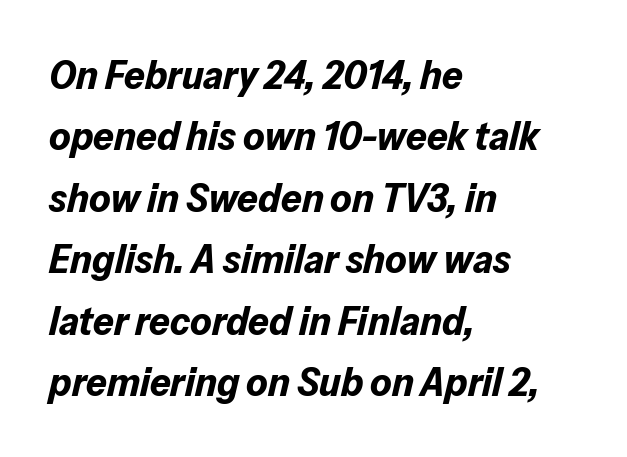
{"italic": "yes", "lean": "right", "slant_degrees": 13, "bold": "yes", "weight": "bold", "width": "normal", "stroke_contrast": "low", "x_height": "medium", "monospaced": "no", "underline": "no", "align": "left", "line_spacing": "normal", "line_spacing_ratio": 1.5, "letter_spacing": "normal", "letter_spacing_em": 0.0, "glyph_px": 41}
